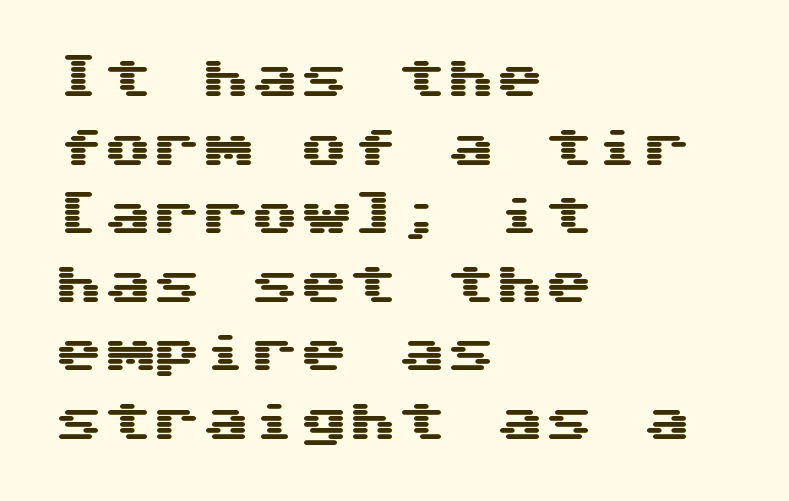
The image shows 49 px wide sans-serif type, upright; set left-aligned, normal line spacing (1.4x), normal letter spacing, not underlined; medium stroke contrast and a medium x-height.
